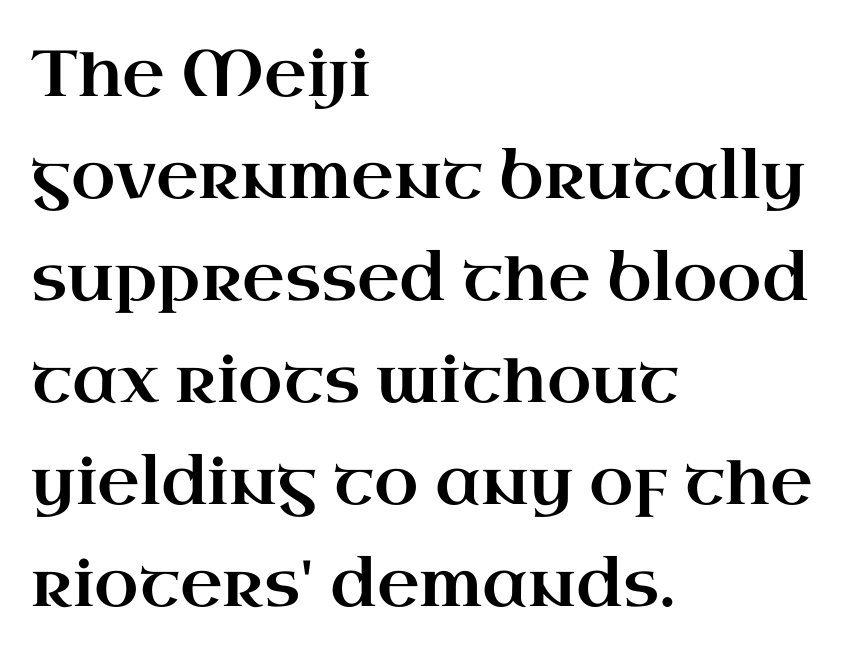
The image shows 65 px wide serif type, upright; set left-aligned, normal line spacing (1.57x), normal letter spacing, not underlined; high stroke contrast and a small x-height.
